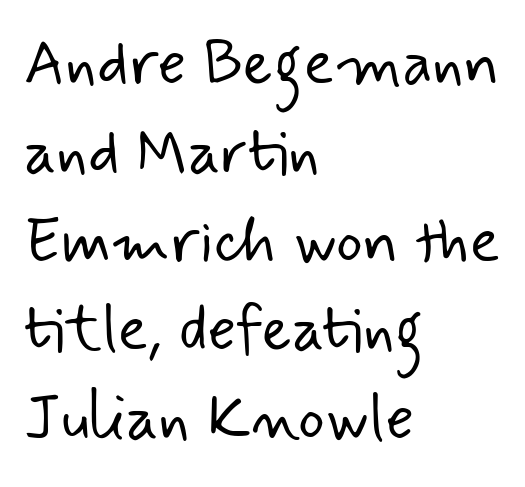
The image shows 63 px light sans-serif type; set left-aligned, normal line spacing (1.41x), normal letter spacing, not underlined; low stroke contrast and a small x-height.
